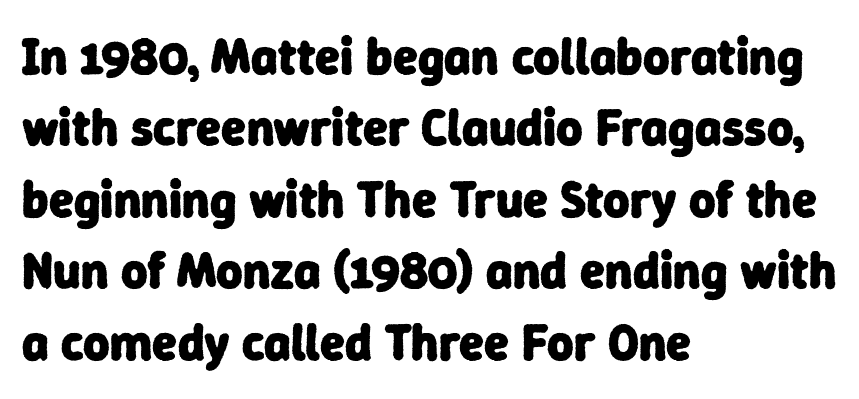
{"serif": "no", "bold": "yes", "weight": "heavy", "width": "normal", "stroke_contrast": "low", "x_height": "medium", "monospaced": "no", "underline": "no", "align": "left", "line_spacing": "normal", "line_spacing_ratio": 1.4, "letter_spacing": "normal", "letter_spacing_em": 0.0, "glyph_px": 51}
